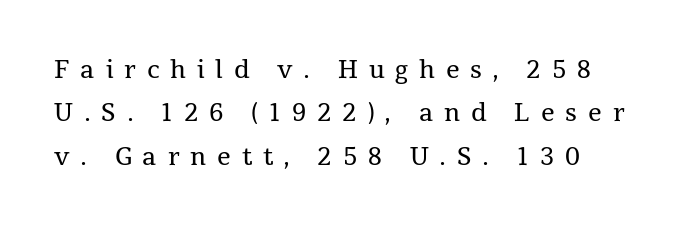
{"italic": "no", "bold": "no", "underline": "no", "line_spacing_ratio": 1.81, "letter_spacing": "wide", "letter_spacing_em": 0.45, "glyph_px": 24}
